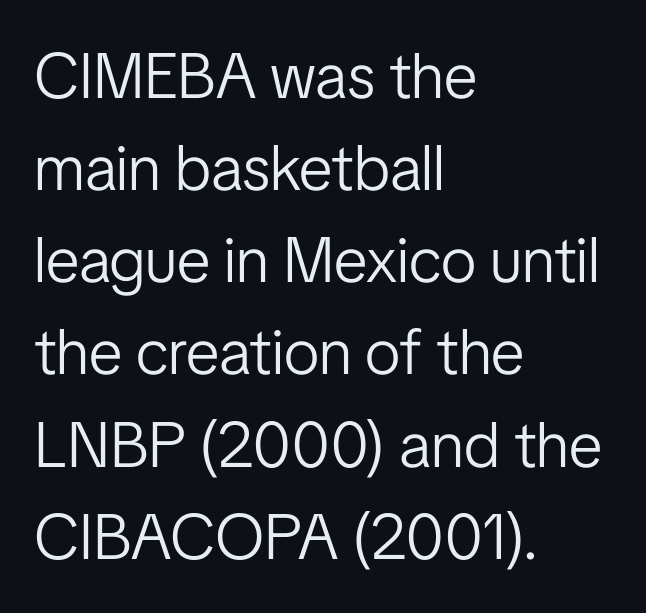
{"serif": "no", "italic": "no", "bold": "no", "weight": "light", "width": "condensed", "stroke_contrast": "low", "x_height": "medium", "monospaced": "no", "underline": "no", "align": "left", "line_spacing": "normal", "line_spacing_ratio": 1.44, "letter_spacing": "normal", "letter_spacing_em": 0.0, "glyph_px": 64}
